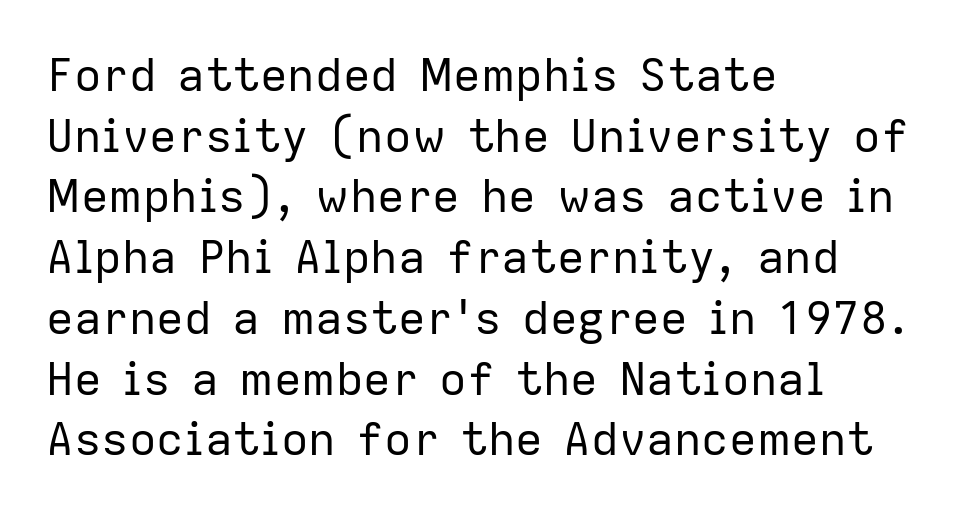
The image shows 46 px regular-weight sans-serif type, upright; set left-aligned, normal line spacing (1.32x), normal letter spacing, not underlined; low stroke contrast and a medium x-height.
